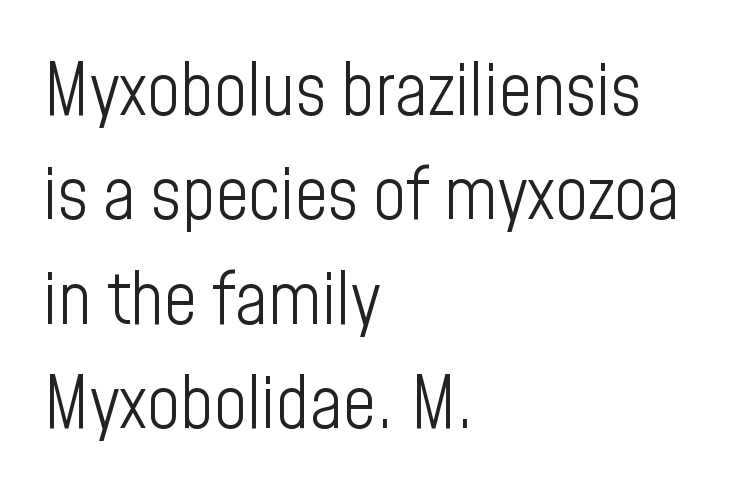
The image shows 72 px light, condensed sans-serif type, upright; set left-aligned, normal line spacing (1.45x), normal letter spacing, not underlined; low stroke contrast and a medium x-height.
